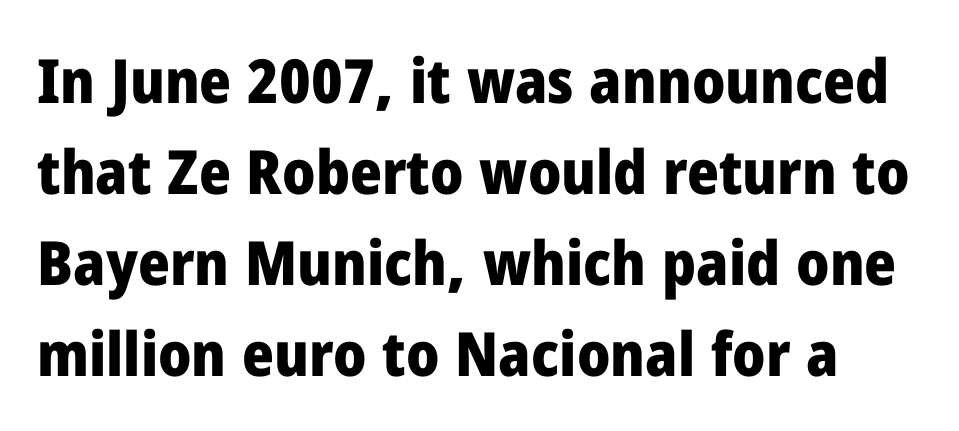
The image shows 61 px heavy sans-serif type, upright; set normal line spacing (1.49x), normal letter spacing, not underlined; low stroke contrast and a medium x-height.
